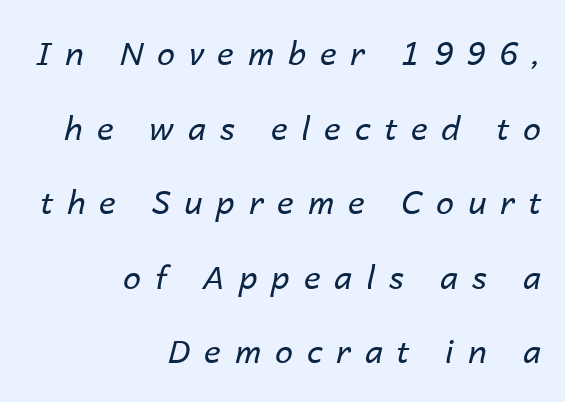
The image shows 32 px regular-weight type, italic (leaning right); set right-aligned, loose line spacing (2.33x), unusually wide letter spacing (+0.44 em), not underlined; low stroke contrast and a medium x-height.
